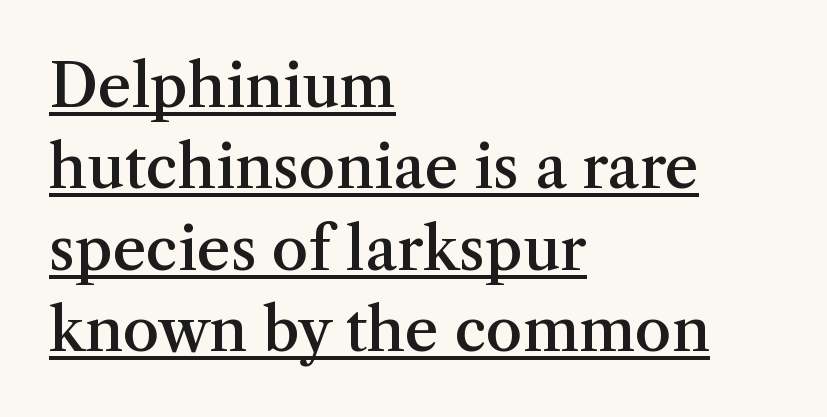
Q: Is the text bold? A: Semi-bold.
Q: Is the text italic (slanted)? A: No, it is upright.
Q: Is the typeface a serif or a sans-serif typeface? A: Serif.
Q: Is the text underlined? A: Yes.
Q: How is the paragraph aligned? A: Left-aligned.
Q: Is the spacing between letters normal or unusually wide? A: Normal.
Q: Is the spacing between lines tight, normal or loose? A: Normal.
Q: Width (condensed, normal, or wide)? A: Normal.
Q: Stroke contrast? A: Medium.
Q: x-height? A: Medium.
Q: Monospaced? A: No.
